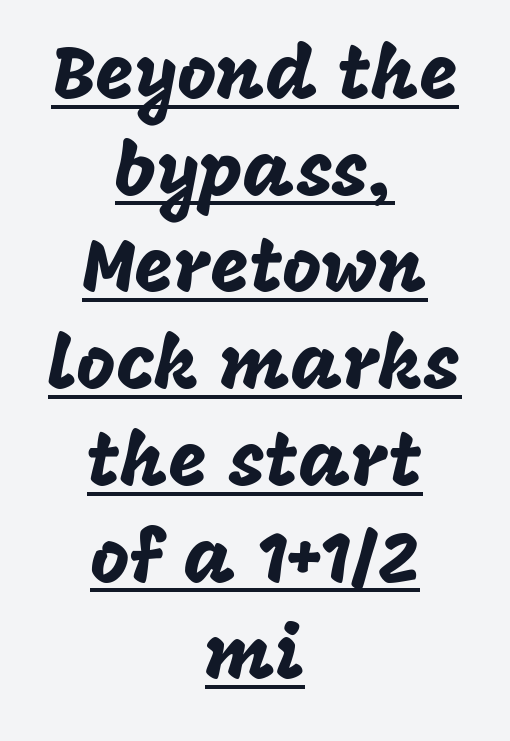
The image shows 75 px sans-serif type; set centered, normal line spacing (1.29x), normal letter spacing, underlined; low stroke contrast and a large x-height.
